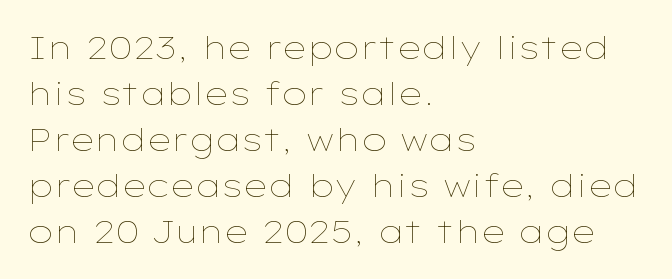
Letter spacing: default. The lettering stays uniformly vertical, giving the passage a roman look. The line-height multiplier appears to be the usual default. This rendering uses left alignment, leaving the right contour irregular. Is the stroke heavy? The answer is a plain regular-or-lighter. Note the varied advance widths — an 'i' is clearly narrower than an 'm'.
